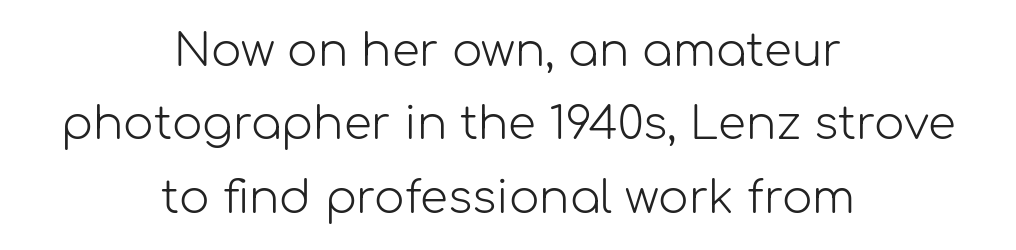
Casual observation: everything's sitting right in the middle. Nobody drew a line under any word here. Does the leading feel generous? No, just average. You could not count columns in this text — the font is proportionally spaced.
